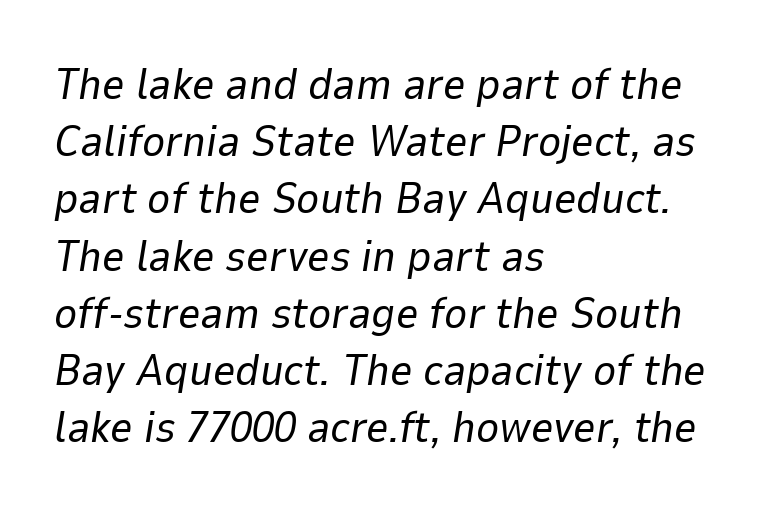
The image shows 44 px regular-weight type, italic (leaning right); set left-aligned, normal line spacing (1.3x), normal letter spacing, not underlined; low stroke contrast and a medium x-height.
